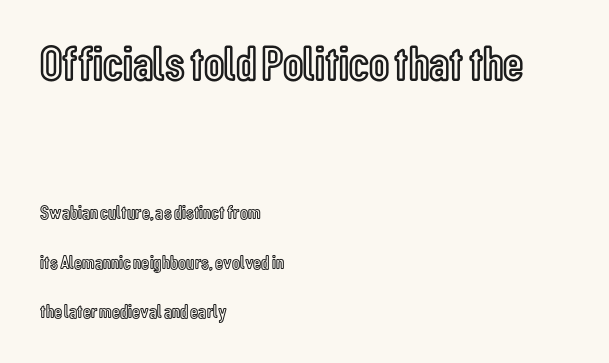
Q: Is the text italic (slanted)? A: No, it is upright.
Q: Is the text underlined? A: No.
Q: How is the paragraph aligned? A: Left-aligned.
Q: Is the spacing between letters normal or unusually wide? A: Normal.
Q: Is the spacing between lines tight, normal or loose? A: Loose.
Q: Which block of text is set in a larger size, the first (top) or the second (bottom)? A: The first (top) one.
Q: Width (condensed, normal, or wide)? A: Condensed.
Q: x-height? A: Medium.
Q: Monospaced? A: No.
